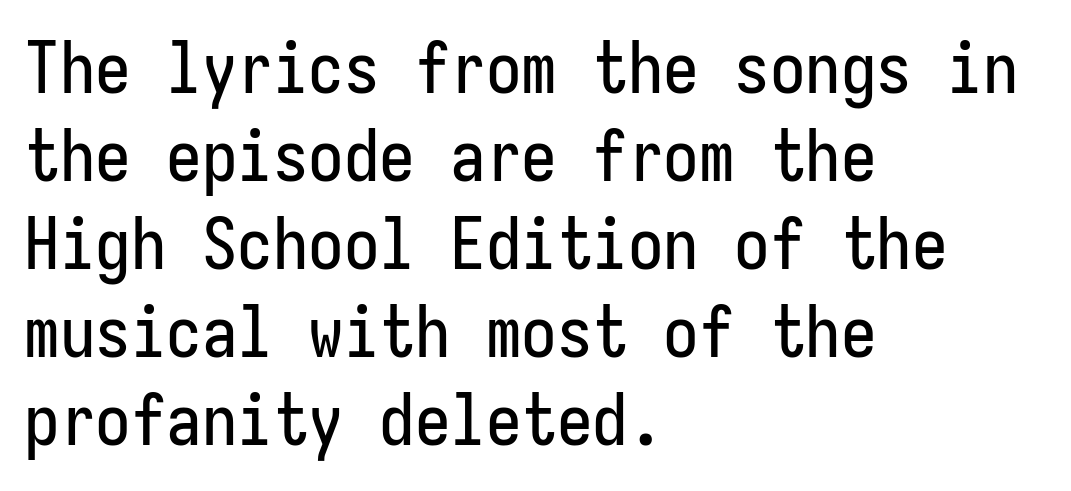
Q: Is the text italic (slanted)? A: No, it is upright.
Q: Is the typeface a serif or a sans-serif typeface? A: Sans-serif.
Q: Is the text underlined? A: No.
Q: How is the paragraph aligned? A: Left-aligned.
Q: Is the spacing between letters normal or unusually wide? A: Normal.
Q: Width (condensed, normal, or wide)? A: Condensed.
Q: Stroke contrast? A: Low.
Q: x-height? A: Medium.
